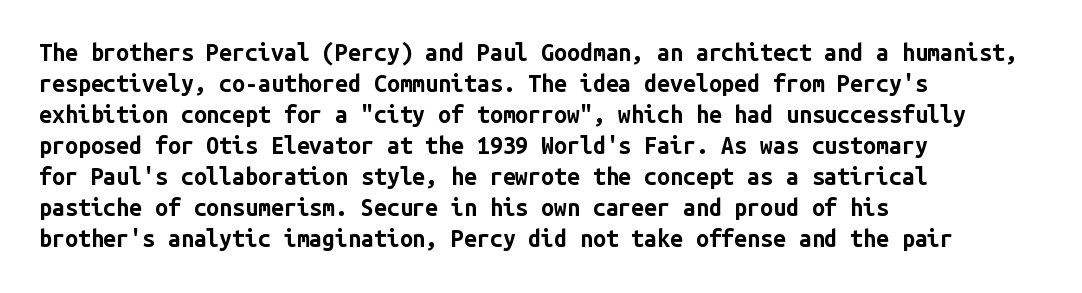
The image shows 23 px bold type, upright; set left-aligned, normal line spacing (1.35x), normal letter spacing, not underlined.
